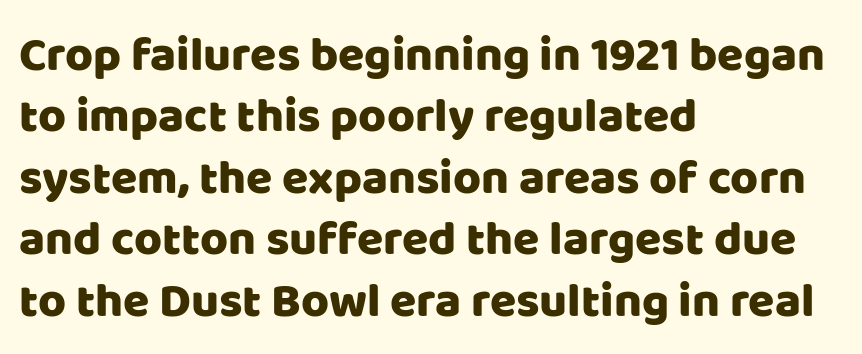
{"serif": "no", "italic": "no", "width": "normal", "stroke_contrast": "low", "x_height": "large", "monospaced": "no", "underline": "no", "align": "left", "line_spacing": "normal", "line_spacing_ratio": 1.28, "letter_spacing": "normal", "letter_spacing_em": 0.0, "glyph_px": 48}
